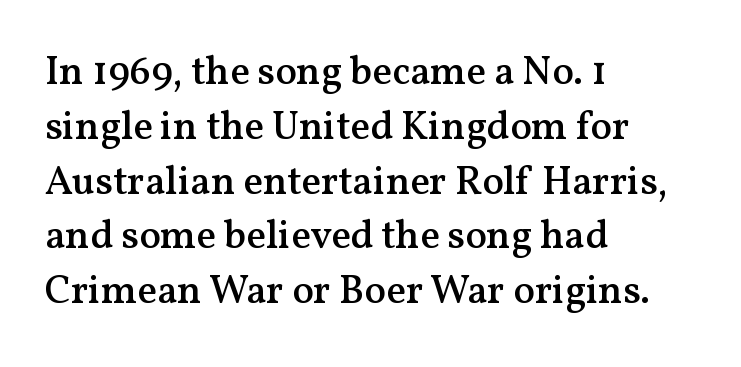
The image shows 40 px semibold serif type, upright; set left-aligned, normal line spacing (1.37x), normal letter spacing, not underlined; medium stroke contrast and a medium x-height.
